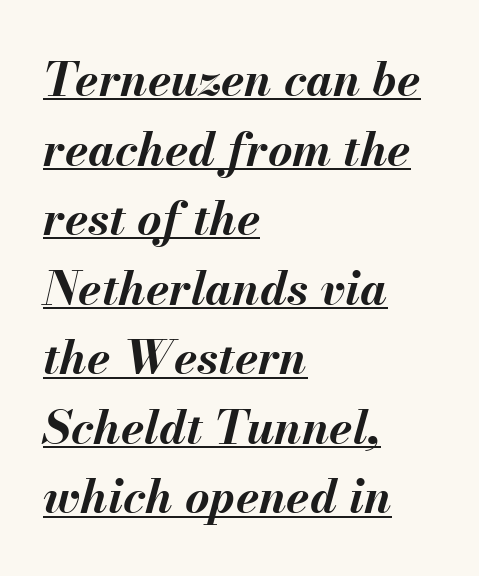
{"italic": "yes", "lean": "right", "slant_degrees": 13, "bold": "yes", "weight": "bold", "width": "normal", "stroke_contrast": "medium", "x_height": "small", "monospaced": "no", "underline": "yes", "align": "left", "line_spacing": "normal", "line_spacing_ratio": 1.48, "letter_spacing": "normal", "letter_spacing_em": 0.0, "glyph_px": 47}
